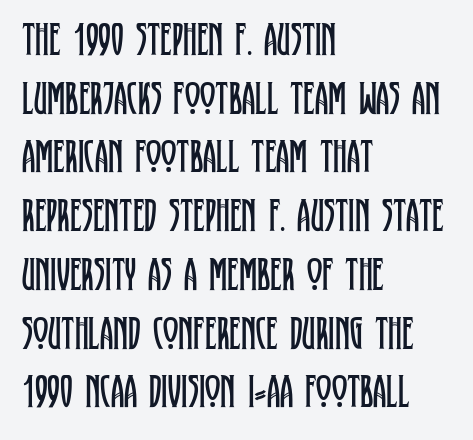
The passage shown is typeset with a serif family. The face used here is proportionally spaced, like ordinary book or web type. Is this a heavy cut? Hardly; it is regular or lighter. Characters follow at the spacing the type designer built in. The paragraph has a hard left edge and a soft right edge.
